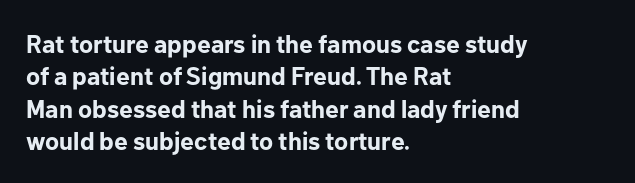
The image shows 25 px bold type, upright; set left-aligned, normal line spacing (1.3x), normal letter spacing, not underlined.
